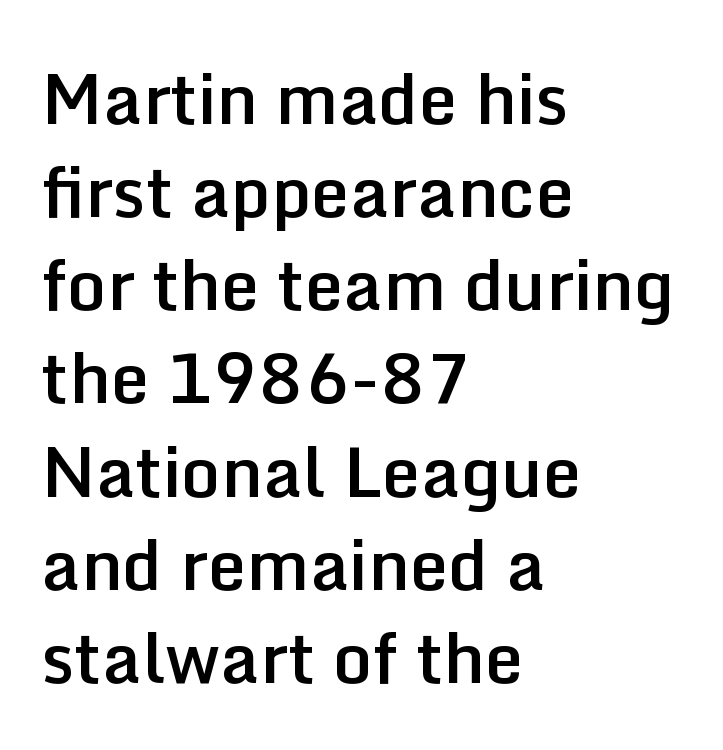
Nobody touched the tracking dial on this one. A sans-serif font was chosen for this passage. Each new line begins a customary step beneath the previous one. The typography opts for an upright posture over an oblique one. You could not count columns in this text — the font is proportionally spaced.
